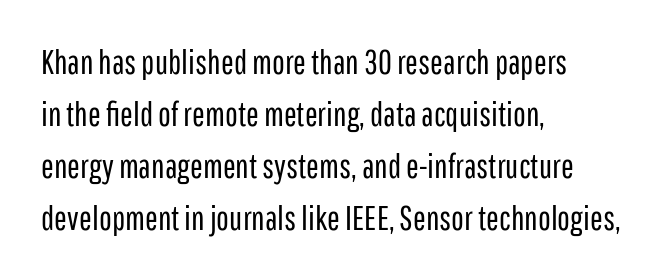
{"serif": "no", "italic": "no", "bold": "no", "weight": "regular", "width": "condensed", "stroke_contrast": "low", "x_height": "medium", "monospaced": "no", "underline": "no", "align": "left", "line_spacing": "normal", "line_spacing_ratio": 1.53, "letter_spacing": "normal", "letter_spacing_em": 0.0, "glyph_px": 34}
